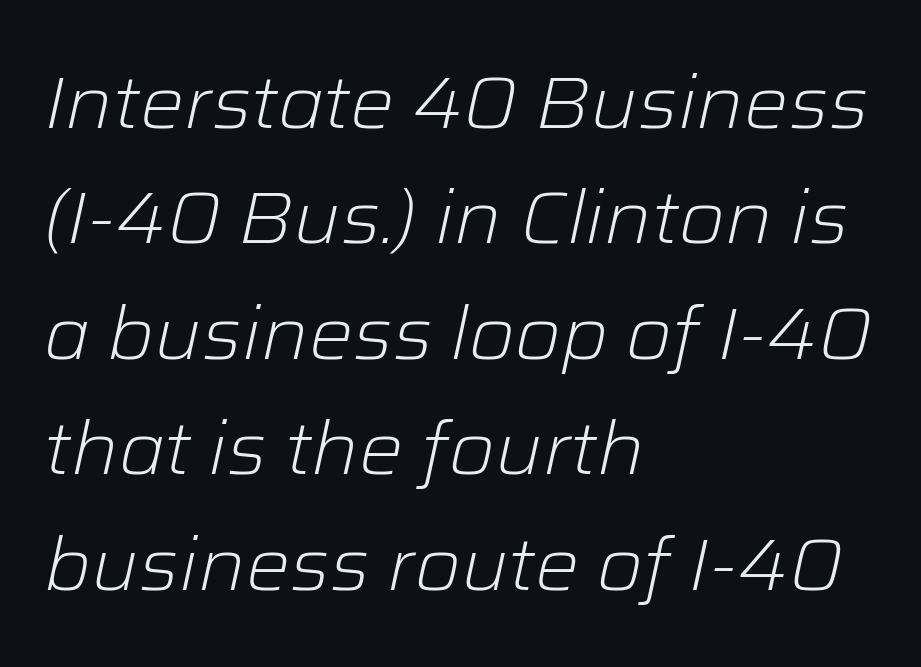
The image shows 74 px light type, italic (leaning right); set left-aligned, normal line spacing (1.56x), normal letter spacing, not underlined; low stroke contrast and a medium x-height.
